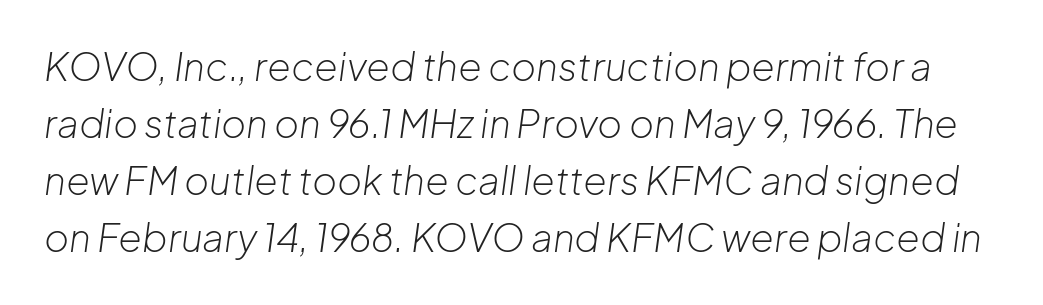
Q: Is the text bold? A: No.
Q: Is the text italic (slanted)? A: Yes, it leans right by about 8 degrees.
Q: Is the text underlined? A: No.
Q: Is the spacing between letters normal or unusually wide? A: Normal.
Q: Is the spacing between lines tight, normal or loose? A: Normal.
Q: Width (condensed, normal, or wide)? A: Normal.
Q: Stroke contrast? A: Low.
Q: x-height? A: Medium.
Q: Monospaced? A: No.
